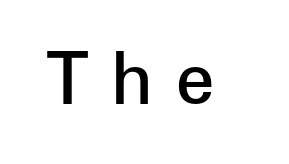
{"serif": "no", "italic": "no", "bold": "semi", "weight": "semibold", "width": "normal", "stroke_contrast": "low", "x_height": "medium", "monospaced": "no", "underline": "no", "letter_spacing": "wide", "letter_spacing_em": 0.31, "glyph_px": 71}
